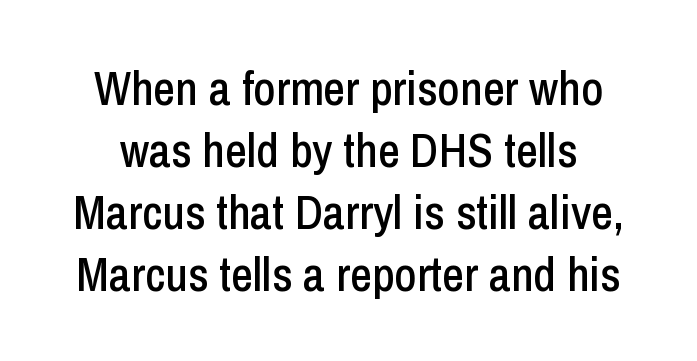
Default kerning and tracking; the words read as compact shapes. Style check: upright. Lines of text with bare space underneath. A normal amount of white space separates one row of letters from the next. Does the type have serifs? No, each stem ends abruptly.
